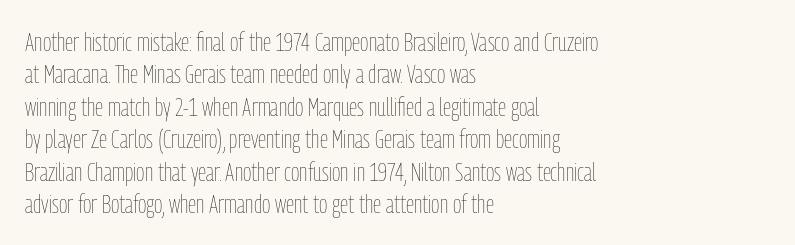
Line spacing here is normal. Nobody touched the tracking dial on this one. Quick note: underline off. Designer's note — italics off, roman on. The lines are quadded left.
